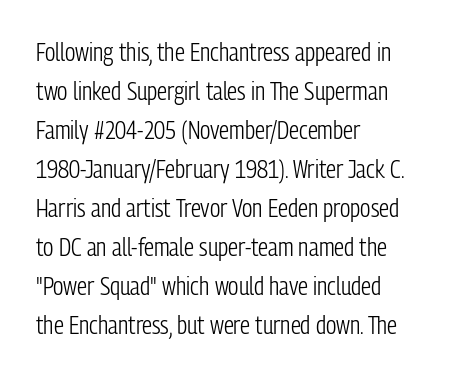
{"italic": "no", "bold": "no", "underline": "no", "align": "left", "line_spacing": "normal", "line_spacing_ratio": 1.56, "letter_spacing": "normal", "letter_spacing_em": 0.0, "glyph_px": 25}
